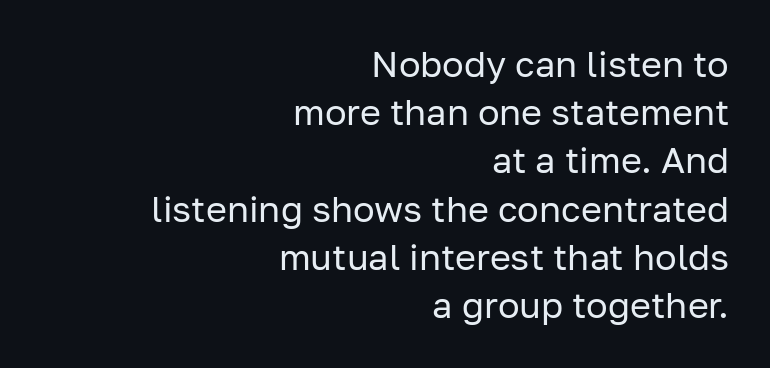
Q: Is the text bold? A: No.
Q: Is the text italic (slanted)? A: No, it is upright.
Q: Is the typeface a serif or a sans-serif typeface? A: Sans-serif.
Q: Is the text underlined? A: No.
Q: How is the paragraph aligned? A: Right-aligned.
Q: Is the spacing between letters normal or unusually wide? A: Normal.
Q: Is the spacing between lines tight, normal or loose? A: Normal.
Q: Width (condensed, normal, or wide)? A: Normal.
Q: Stroke contrast? A: Low.
Q: x-height? A: Medium.
Q: Monospaced? A: No.
